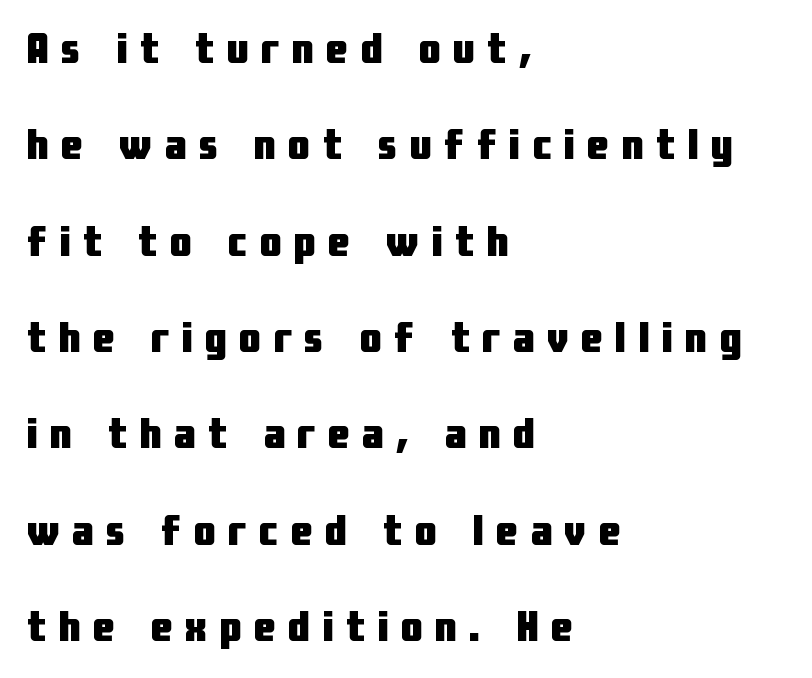
The tracking jumps out immediately: characters are airy and widely separated. Observe the absence of serifs on each vertical stroke in this sample. The rendering uses natural spacing where letterforms have individual widths. Summary of vertical rhythm: relaxed, with wide interline spacing. Quick note: underline off.
